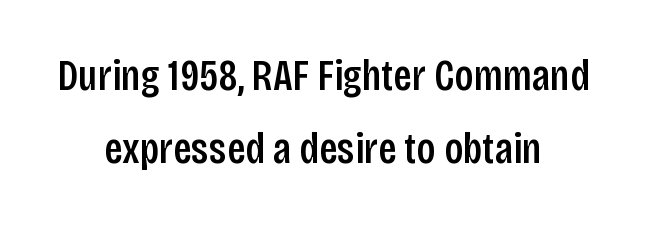
The image shows 44 px condensed sans-serif type, upright; set centered, normal line spacing (1.67x), normal letter spacing, not underlined; low stroke contrast and a large x-height.
